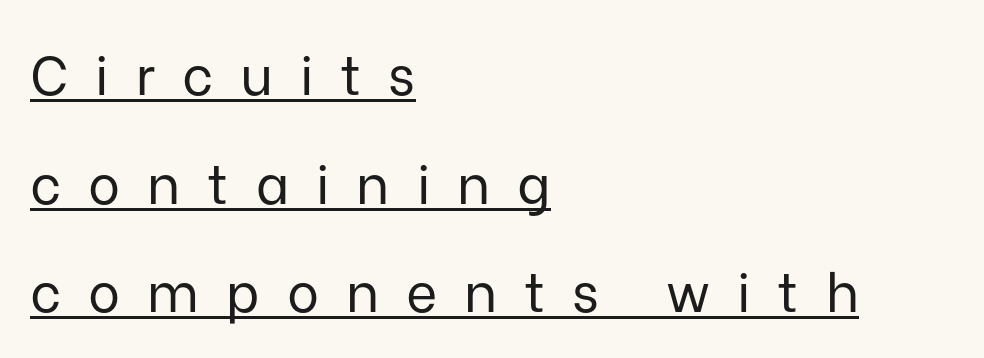
Q: Is the text bold? A: No.
Q: Is the text italic (slanted)? A: No, it is upright.
Q: Is the typeface a serif or a sans-serif typeface? A: Sans-serif.
Q: Is the text underlined? A: Yes.
Q: How is the paragraph aligned? A: Left-aligned.
Q: Is the spacing between letters normal or unusually wide? A: Unusually wide.
Q: Is the spacing between lines tight, normal or loose? A: Loose.
Q: Width (condensed, normal, or wide)? A: Normal.
Q: Stroke contrast? A: Low.
Q: x-height? A: Medium.
Q: Monospaced? A: No.
